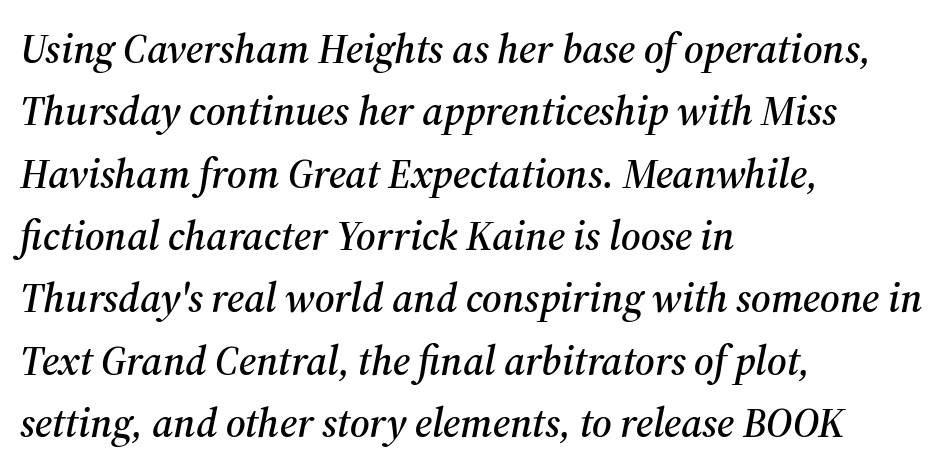
You could not count columns in this text — the font is proportionally spaced. One glance says typical: line gaps are just what's usual. The rag falls on the right side of this text block. In terms of letterform style, serifs are clearly present. Letter spacing: default.
